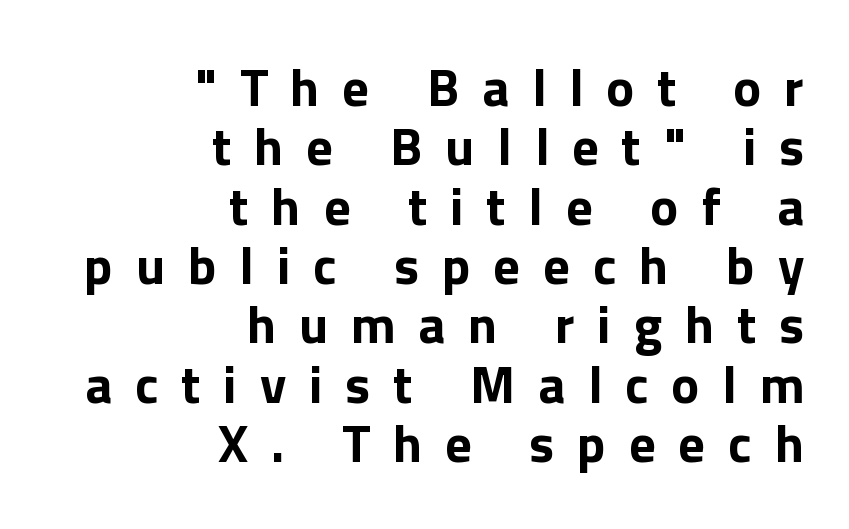
{"serif": "no", "italic": "no", "bold": "yes", "weight": "bold", "width": "normal", "stroke_contrast": "low", "x_height": "medium", "monospaced": "no", "underline": "no", "align": "right", "line_spacing": "tight", "line_spacing_ratio": 1.12, "letter_spacing": "wide", "letter_spacing_em": 0.43, "glyph_px": 53}
